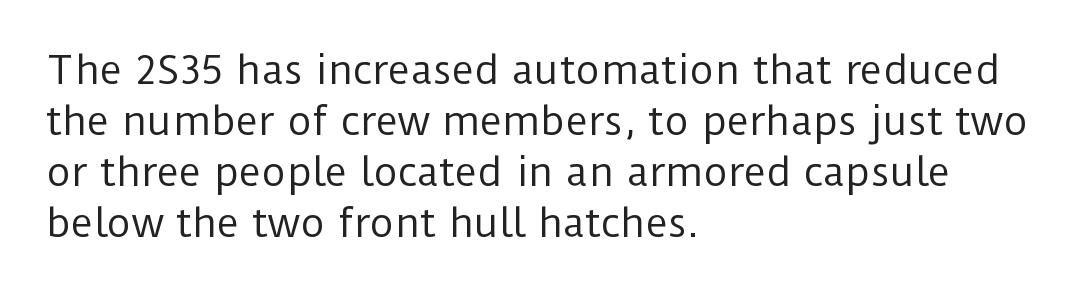
Rule under the text: the space is simply empty. Standard letterfit; no display-style spreading of the glyphs. To sum up the face: it is a sans, with no serifs. A typesetter would call this proportional, since set widths differ per character.
